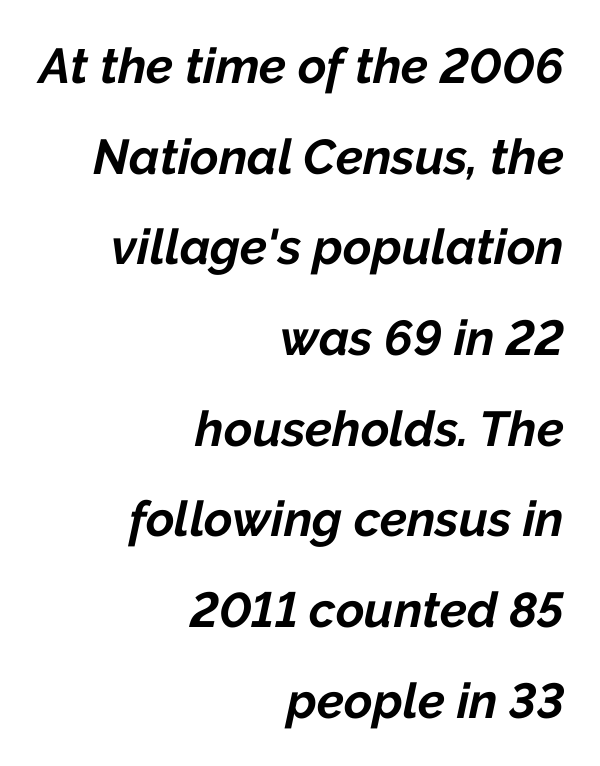
The image shows 49 px bold type, italic (leaning right); set right-aligned, line spacing 1.85x, normal letter spacing, not underlined; low stroke contrast and a medium x-height.
